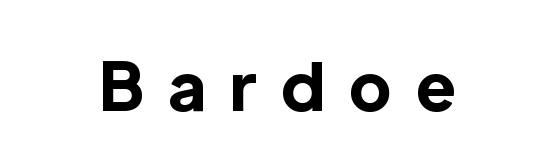
Q: Is the text bold? A: Yes.
Q: Is the text italic (slanted)? A: No, it is upright.
Q: Is the typeface a serif or a sans-serif typeface? A: Sans-serif.
Q: Is the text underlined? A: No.
Q: Is the spacing between letters normal or unusually wide? A: Unusually wide.
Q: Width (condensed, normal, or wide)? A: Normal.
Q: x-height? A: Medium.
Q: Monospaced? A: No.
